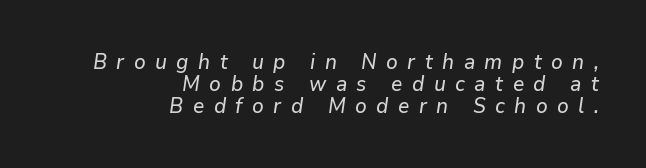
The image shows 21 px text type, italic (leaning right); set right-aligned, tight line spacing (1.04x), unusually wide letter spacing (+0.45 em), not underlined.
